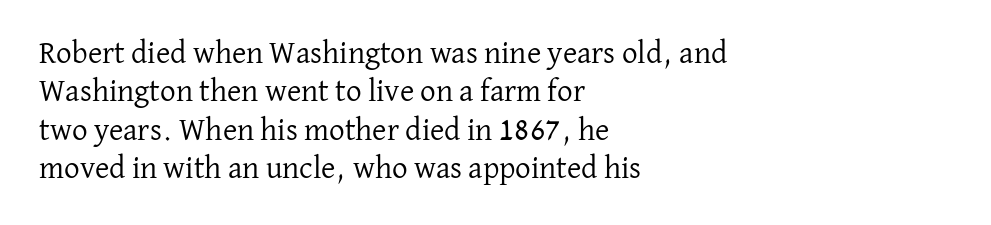
Any mark beneath the type? The region is blank. Each letter keeps its own natural width here, so spacing adapts to shape. Bold? No — there's no thickening of the strokes. Check where the strokes stop: tiny serifs finish them off. Is the letter spacing exaggerated? No — it looks like the ordinary default.
